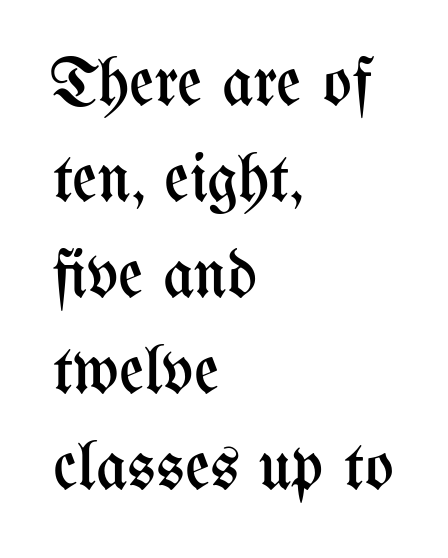
Character widths vary here, with narrow letters taking less room than wide ones. The paragraph has a hard left edge and a soft right edge. Style check: upright. This block has exactly the height ordinary leading produces. Descenders hang freely into open space. Caption: face not bold, strokes unweighted.
